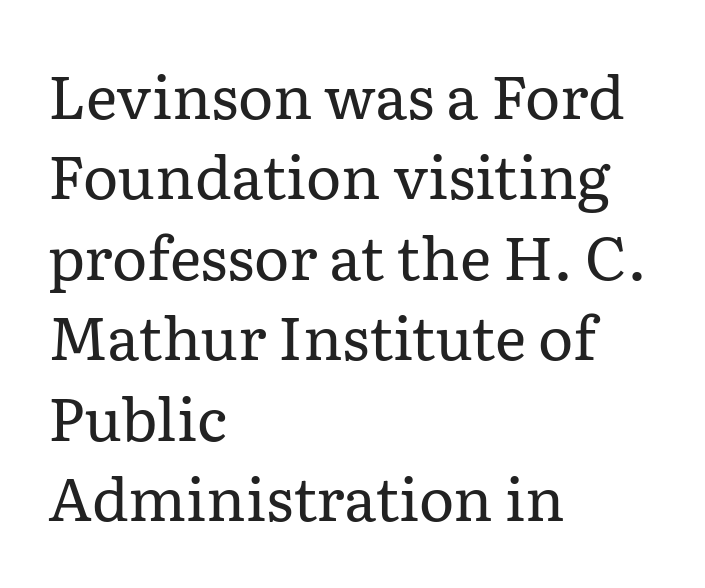
{"serif": "yes", "italic": "no", "bold": "no", "weight": "regular", "width": "normal", "stroke_contrast": "low", "x_height": "medium", "monospaced": "no", "underline": "no", "align": "left", "line_spacing": "normal", "line_spacing_ratio": 1.34, "letter_spacing": "normal", "letter_spacing_em": 0.0, "glyph_px": 60}
